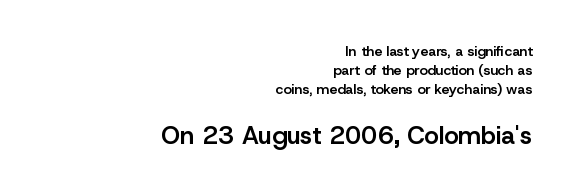
Each row of text sits above clean, open space. Horizontal alignment here is rightward, an uncommon choice for prose. What stands out about the letter spacing? Nothing — it is the standard amount. Every stem runs plumb, perpendicular to the baseline. The later block is typeset at a bigger size than the earlier block. Baseline-to-baseline distance is the conventional proportion of letter height.
